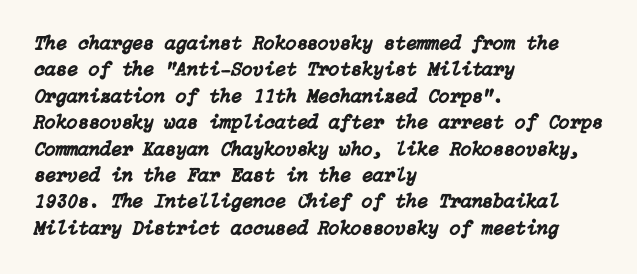
Rendered with sloped, italic letterforms. The rag falls on the right side of this text block. Is there much room between lines? A standard amount, neither cramped nor airy. Does extra space separate the letters? No, they use regular spacing. Quick note: underline off.
